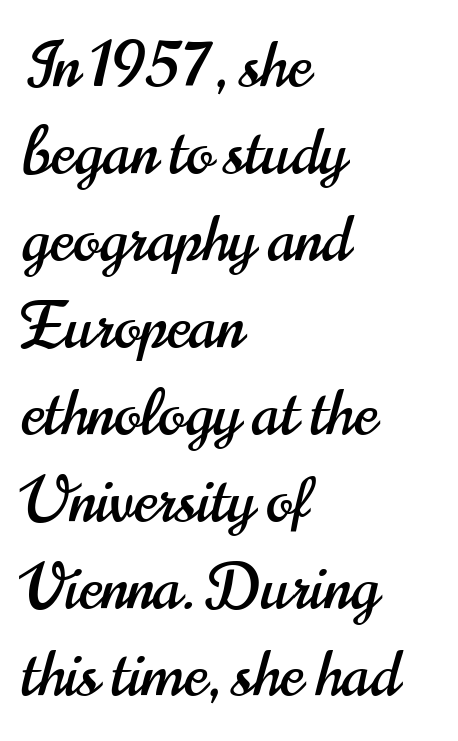
{"serif": "no", "width": "condensed", "stroke_contrast": "high", "x_height": "small", "monospaced": "no", "underline": "no", "align": "left", "line_spacing": "normal", "line_spacing_ratio": 1.38, "letter_spacing": "normal", "letter_spacing_em": 0.0, "glyph_px": 63}
